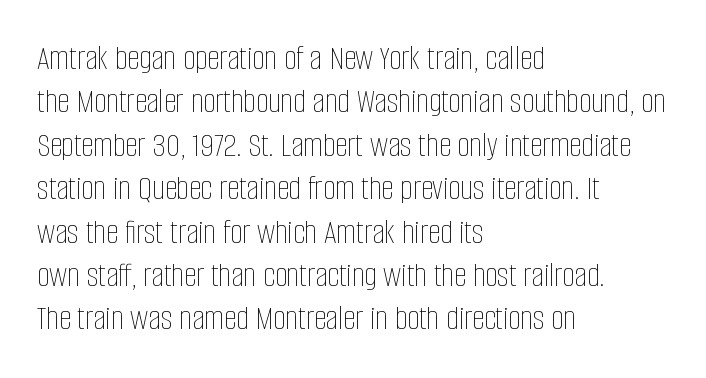
Q: Is the text bold? A: No.
Q: Is the text italic (slanted)? A: No, it is upright.
Q: Is the text underlined? A: No.
Q: How is the paragraph aligned? A: Left-aligned.
Q: Is the spacing between letters normal or unusually wide? A: Normal.
Q: Width (condensed, normal, or wide)? A: Condensed.
Q: Stroke contrast? A: Low.
Q: x-height? A: Large.
Q: Monospaced? A: No.
